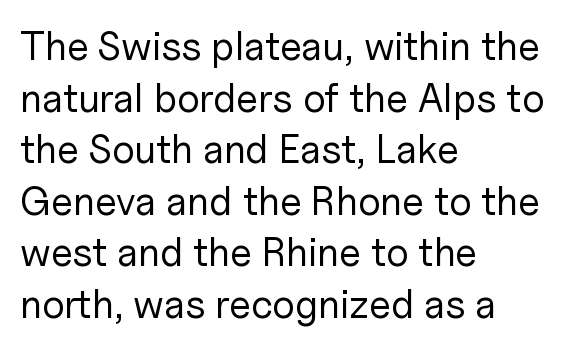
The image shows 40 px regular-weight sans-serif type, upright; set left-aligned, normal line spacing (1.29x), normal letter spacing, not underlined; low stroke contrast and a medium x-height.
